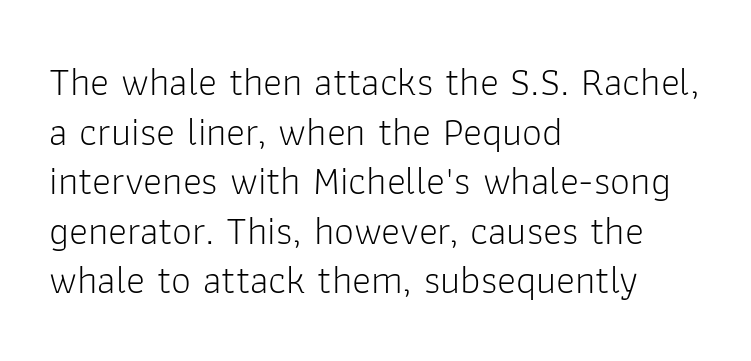
The image shows 40 px light sans-serif type, upright; set left-aligned, line spacing 1.24x, normal letter spacing, not underlined; low stroke contrast and a medium x-height.
